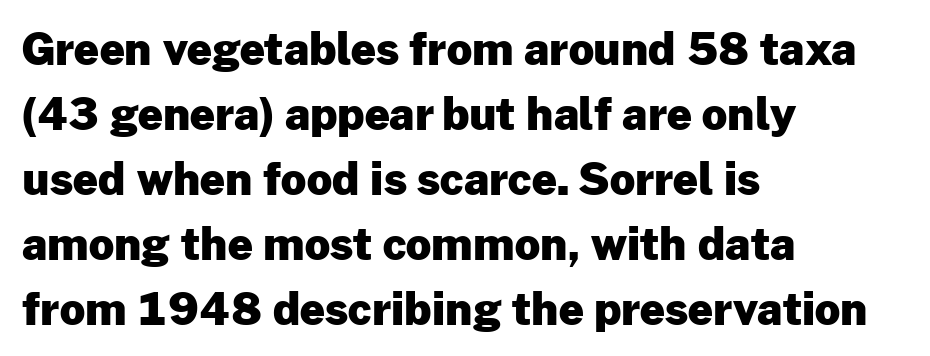
{"serif": "no", "italic": "no", "bold": "yes", "weight": "heavy", "width": "normal", "stroke_contrast": "low", "x_height": "medium", "monospaced": "no", "underline": "no", "align": "left", "line_spacing": "normal", "line_spacing_ratio": 1.48, "letter_spacing": "normal", "letter_spacing_em": 0.0, "glyph_px": 44}
